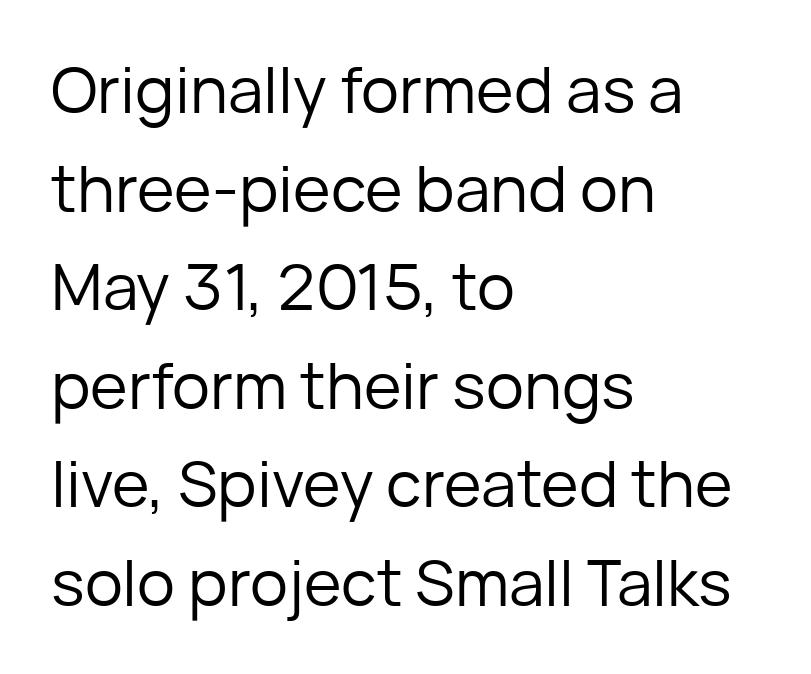
The image shows 64 px regular-weight sans-serif type, upright; set left-aligned, normal line spacing (1.54x), normal letter spacing, not underlined; low stroke contrast and a medium x-height.
